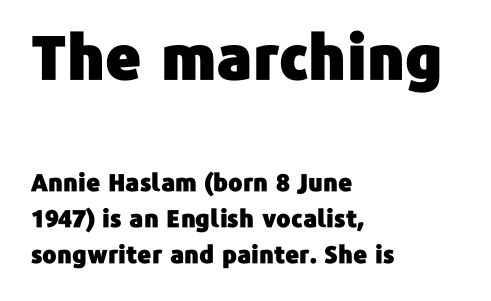
The image shows 61 px sans-serif type, upright; set left-aligned, normal line spacing (1.51x), normal letter spacing, not underlined; the first (top) block is 2.54x larger; low stroke contrast and a medium x-height.
